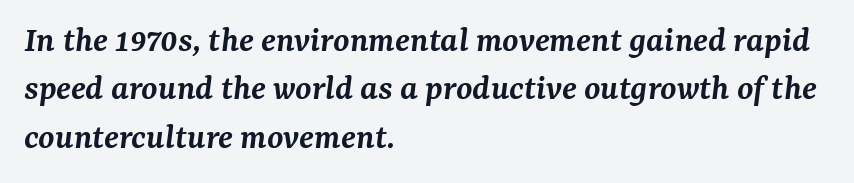
Q: Is the text bold? A: Semi-bold.
Q: Is the text italic (slanted)? A: Yes, it leans right by about 7 degrees.
Q: Is the typeface a serif or a sans-serif typeface? A: Serif.
Q: Is the text underlined? A: No.
Q: How is the paragraph aligned? A: Left-aligned.
Q: Is the spacing between letters normal or unusually wide? A: Normal.
Q: Is the spacing between lines tight, normal or loose? A: Normal.
Q: Width (condensed, normal, or wide)? A: Normal.
Q: Stroke contrast? A: Medium.
Q: x-height? A: Medium.
Q: Monospaced? A: No.
